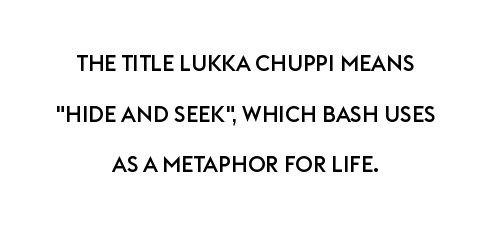
The image shows 22 px text type, upright; set centered, loose line spacing (2.3x), normal letter spacing, not underlined.
